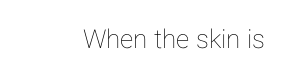
Is there any slant? The stems are plumb. Descenders are the only things crossing below the line. The line texture is even and compact thanks to regular tracking.
